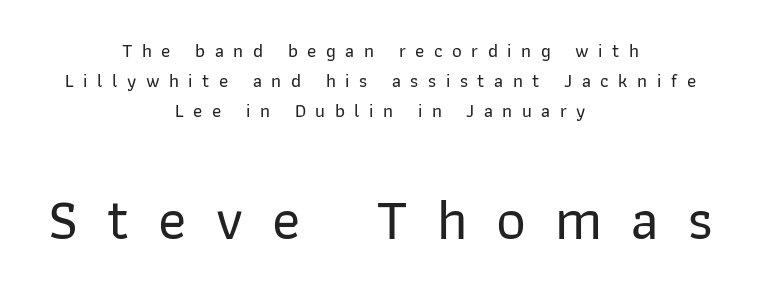
The image shows 58 px sans-serif type, upright; set centered, normal line spacing (1.59x), unusually wide letter spacing (+0.5 em), not underlined; the second (bottom) block is 3.05x larger; low stroke contrast and a medium x-height.
